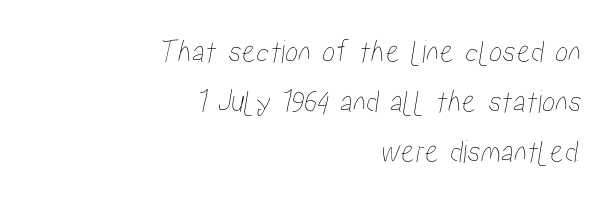
The image shows 33 px condensed type; set right-aligned, normal line spacing (1.52x), normal letter spacing, not underlined; low stroke contrast and a medium x-height.
